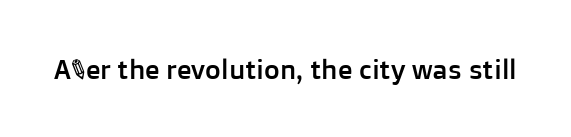
The image shows 27 px text type, upright; set normal letter spacing, not underlined.
